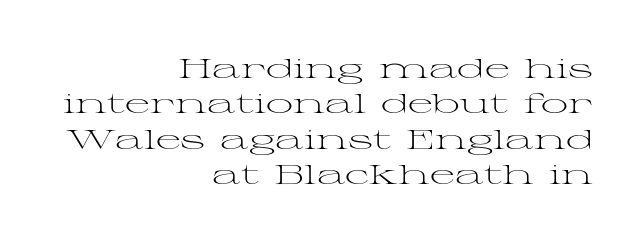
Q: Is the text bold? A: No.
Q: Is the text italic (slanted)? A: No, it is upright.
Q: Is the text underlined? A: No.
Q: How is the paragraph aligned? A: Right-aligned.
Q: Is the spacing between letters normal or unusually wide? A: Normal.
Q: Is the spacing between lines tight, normal or loose? A: Normal.
